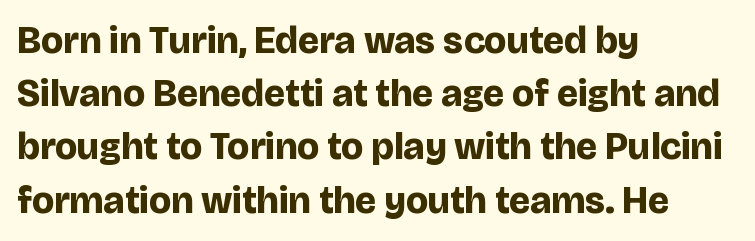
Q: Is the text bold? A: Yes.
Q: Is the text italic (slanted)? A: No, it is upright.
Q: Is the typeface a serif or a sans-serif typeface? A: Sans-serif.
Q: Is the text underlined? A: No.
Q: How is the paragraph aligned? A: Left-aligned.
Q: Is the spacing between letters normal or unusually wide? A: Normal.
Q: Is the spacing between lines tight, normal or loose? A: Normal.
Q: Width (condensed, normal, or wide)? A: Normal.
Q: Stroke contrast? A: Low.
Q: x-height? A: Large.
Q: Monospaced? A: No.
